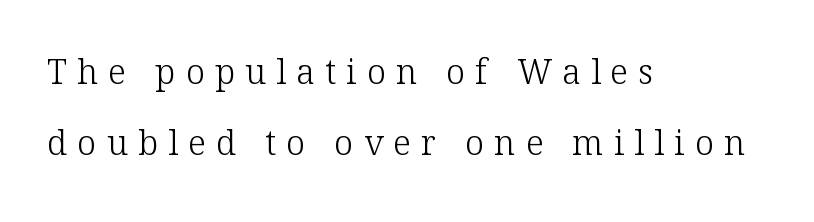
Q: Is the text bold? A: No.
Q: Is the text italic (slanted)? A: No, it is upright.
Q: Is the typeface a serif or a sans-serif typeface? A: Serif.
Q: Is the text underlined? A: No.
Q: How is the paragraph aligned? A: Left-aligned.
Q: Is the spacing between letters normal or unusually wide? A: Unusually wide.
Q: Is the spacing between lines tight, normal or loose? A: Loose.
Q: Width (condensed, normal, or wide)? A: Normal.
Q: Stroke contrast? A: Low.
Q: x-height? A: Medium.
Q: Monospaced? A: No.
